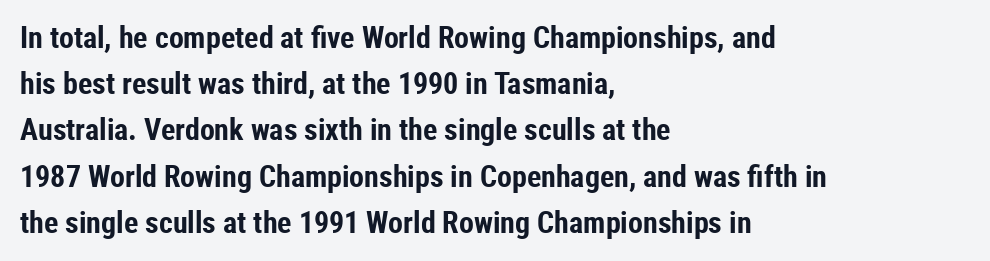
Q: Is the text bold? A: Yes.
Q: Is the text italic (slanted)? A: No, it is upright.
Q: Is the typeface a serif or a sans-serif typeface? A: Sans-serif.
Q: Is the text underlined? A: No.
Q: How is the paragraph aligned? A: Left-aligned.
Q: Is the spacing between letters normal or unusually wide? A: Normal.
Q: Is the spacing between lines tight, normal or loose? A: Normal.
Q: Width (condensed, normal, or wide)? A: Condensed.
Q: Stroke contrast? A: Low.
Q: x-height? A: Medium.
Q: Monospaced? A: No.
